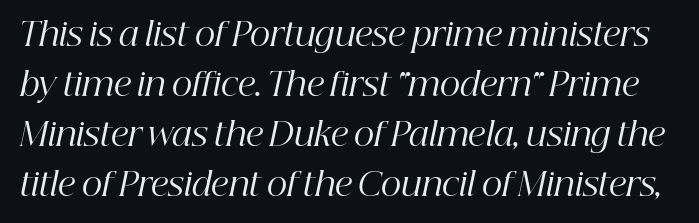
Q: Is the text bold? A: No.
Q: Is the text italic (slanted)? A: Yes, it leans right by about 12 degrees.
Q: Is the typeface a serif or a sans-serif typeface? A: Serif.
Q: Is the text underlined? A: No.
Q: Is the spacing between letters normal or unusually wide? A: Normal.
Q: Is the spacing between lines tight, normal or loose? A: Normal.
Q: Width (condensed, normal, or wide)? A: Normal.
Q: Stroke contrast? A: High.
Q: x-height? A: Medium.
Q: Monospaced? A: No.
